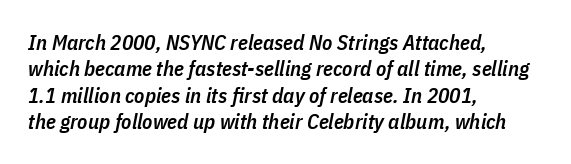
The image shows 21 px text type, italic (leaning right); set left-aligned, normal line spacing (1.26x), normal letter spacing, not underlined.
